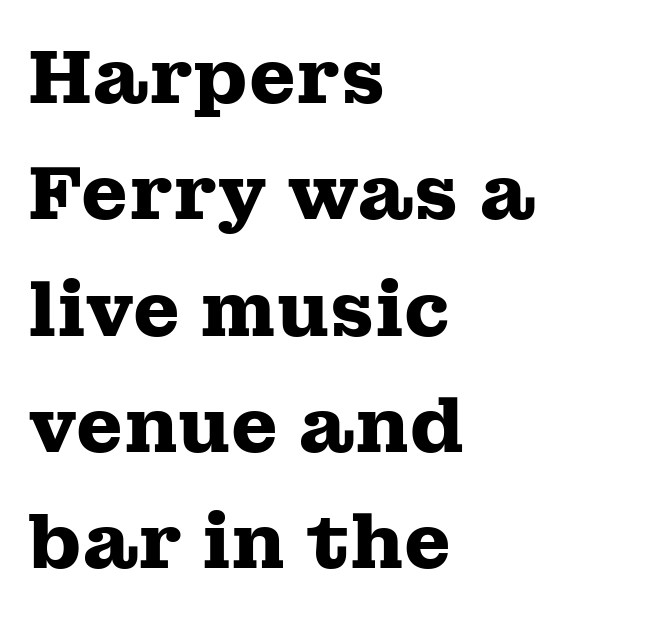
{"serif": "yes", "italic": "no", "bold": "yes", "weight": "heavy", "width": "wide", "stroke_contrast": "medium", "x_height": "medium", "monospaced": "no", "underline": "no", "align": "left", "line_spacing": "normal", "line_spacing_ratio": 1.53, "letter_spacing": "normal", "letter_spacing_em": 0.0, "glyph_px": 76}
